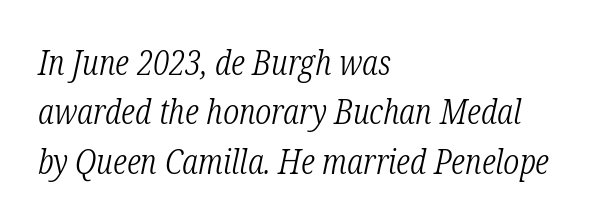
{"serif": "yes", "italic": "yes", "lean": "right", "slant_degrees": 12, "bold": "no", "weight": "light", "width": "condensed", "stroke_contrast": "low", "x_height": "medium", "monospaced": "no", "underline": "no", "align": "left", "line_spacing": "normal", "line_spacing_ratio": 1.45, "letter_spacing": "normal", "letter_spacing_em": 0.0, "glyph_px": 34}
